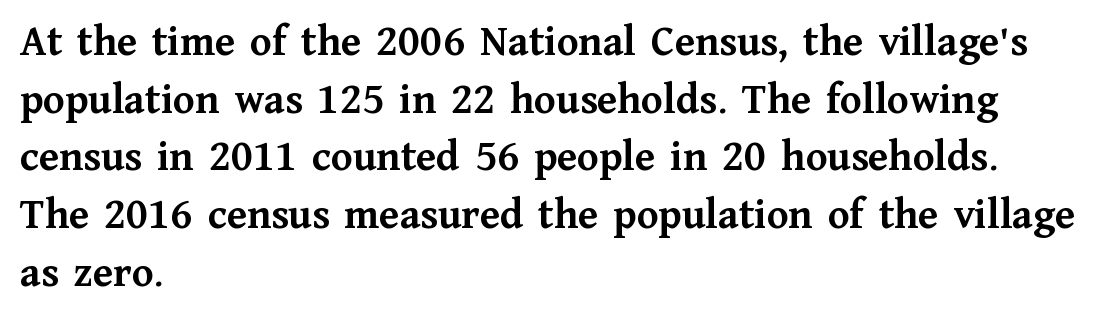
Q: Is the text bold? A: Yes.
Q: Is the text italic (slanted)? A: No, it is upright.
Q: Is the typeface a serif or a sans-serif typeface? A: Serif.
Q: Is the text underlined? A: No.
Q: How is the paragraph aligned? A: Left-aligned.
Q: Is the spacing between letters normal or unusually wide? A: Normal.
Q: Is the spacing between lines tight, normal or loose? A: Normal.
Q: Width (condensed, normal, or wide)? A: Normal.
Q: Stroke contrast? A: Medium.
Q: x-height? A: Medium.
Q: Monospaced? A: No.
